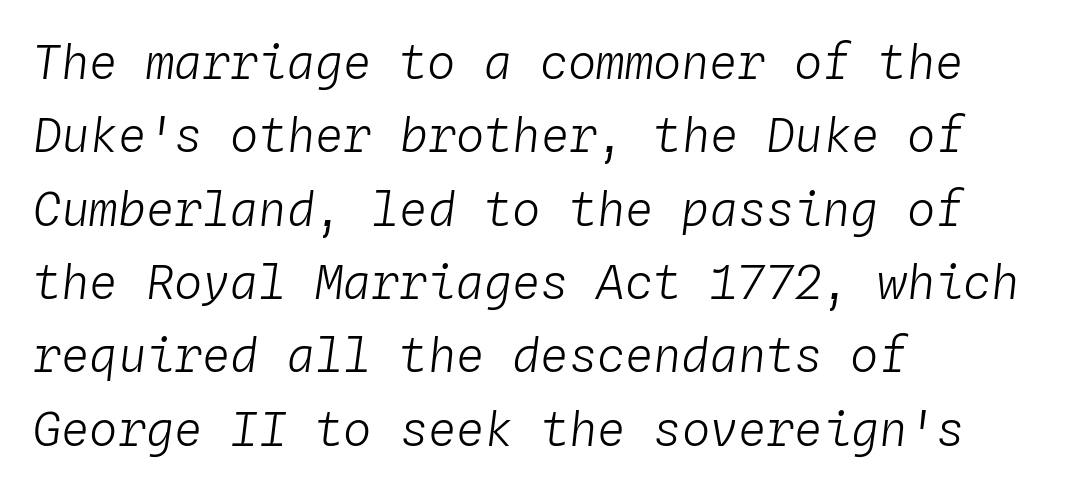
The image shows 47 px light type, italic (leaning right), monospaced; set left-aligned, normal line spacing (1.56x), normal letter spacing, not underlined; low stroke contrast and a medium x-height.
